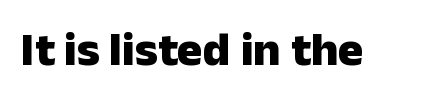
The image shows 48 px heavy sans-serif type, upright; set normal letter spacing, not underlined; low stroke contrast and a medium x-height.
